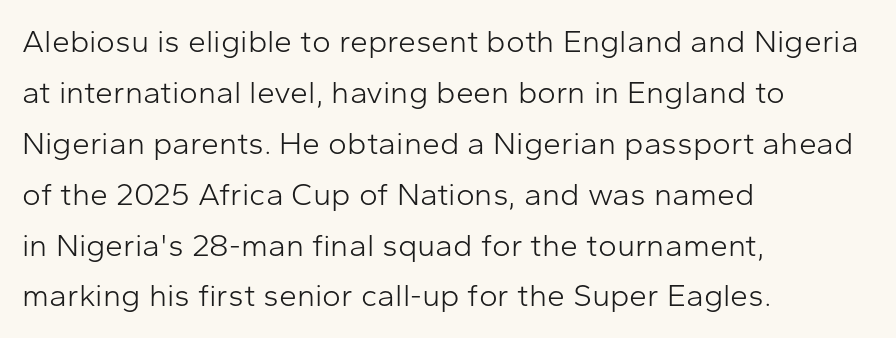
The image shows 32 px light sans-serif type, upright; set left-aligned, normal line spacing (1.59x), normal letter spacing, not underlined; low stroke contrast and a medium x-height.
